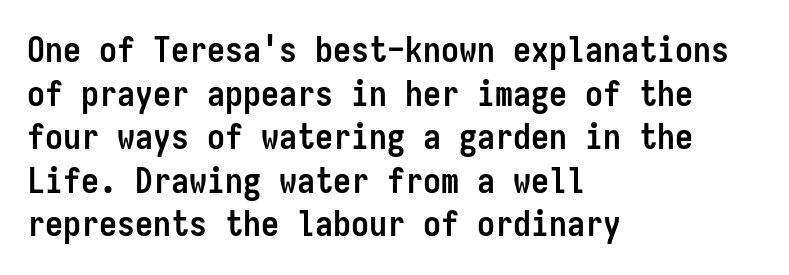
The image shows 36 px semibold, condensed sans-serif type, upright, monospaced; set left-aligned, line spacing 1.21x, normal letter spacing, not underlined; low stroke contrast and a medium x-height.
